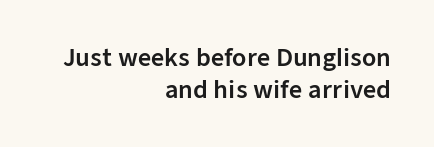
{"italic": "no", "underline": "no", "align": "right", "line_spacing": "normal", "line_spacing_ratio": 1.39, "letter_spacing": "normal", "letter_spacing_em": 0.0, "glyph_px": 23}
